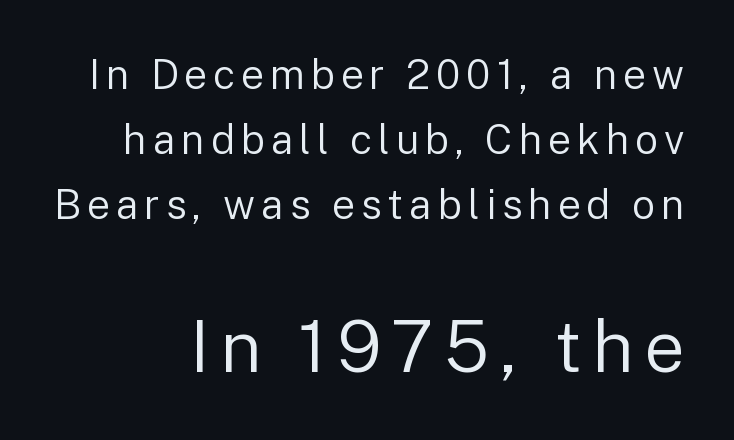
Letters have the restrained weight of plain body copy at most. The letters advance in unequal steps, a hallmark of proportional type. This layout puts the modest block above and the oversized block below. The gap between lines stays unmarked. Are there feet on the stems? There aren't — it's a sans. Is there much room between lines? A standard amount, neither cramped nor airy.
